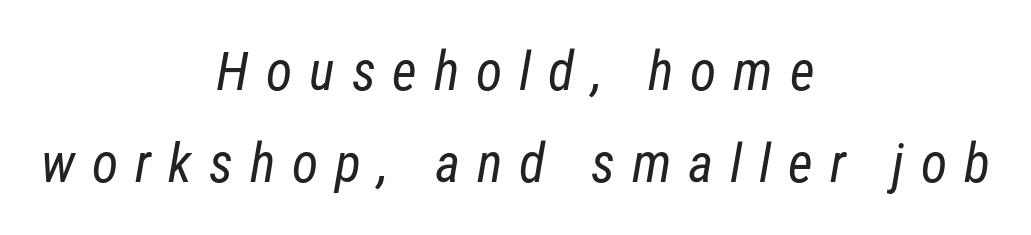
Both edges are ragged and mirror each other, which tells us the setting is centered. Each stroke keeps to a modest, everyday thickness or less. Look at the bottom of the vertical strokes: they stop flat, with no serifs. A typesetter would call this proportional, since set widths differ per character.
